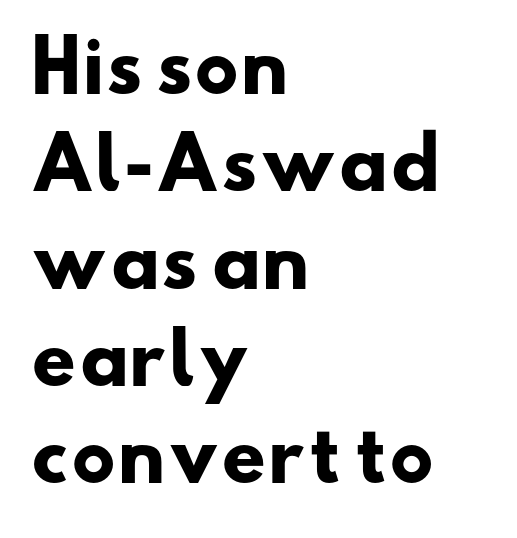
{"serif": "no", "bold": "yes", "weight": "heavy", "width": "wide", "stroke_contrast": "low", "x_height": "small", "monospaced": "no", "underline": "no", "align": "left", "line_spacing": "normal", "line_spacing_ratio": 1.39, "letter_spacing": "normal", "letter_spacing_em": 0.0, "glyph_px": 70}
